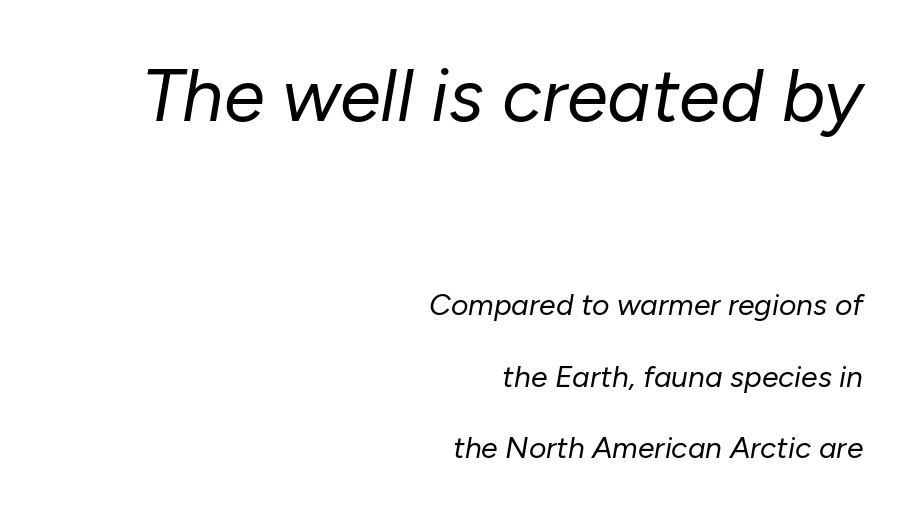
Students, observe: this is what heavily led, spacious text looks like. No chunkiness to these letters — they're not bold. Unmarked baselines from the first word to the last. Nothing unusual about the tracking: characters are spaced as the font intends.
